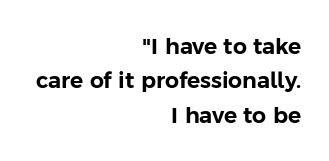
Q: Is the text italic (slanted)? A: No, it is upright.
Q: Is the text underlined? A: No.
Q: How is the paragraph aligned? A: Right-aligned.
Q: Is the spacing between letters normal or unusually wide? A: Normal.
Q: Is the spacing between lines tight, normal or loose? A: Normal.
